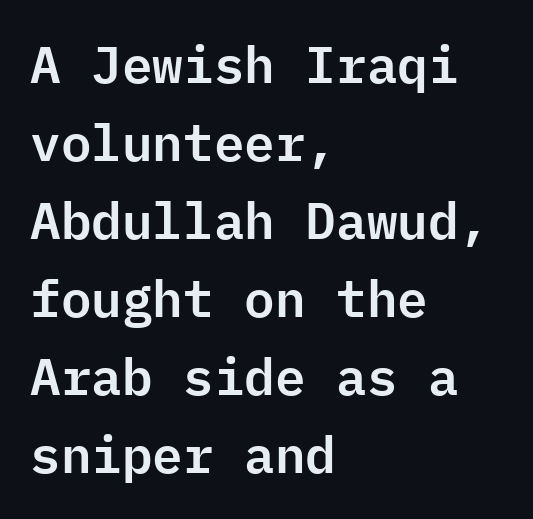
Q: Is the text italic (slanted)? A: No, it is upright.
Q: Is the typeface a serif or a sans-serif typeface? A: Sans-serif.
Q: Is the text underlined? A: No.
Q: How is the paragraph aligned? A: Left-aligned.
Q: Is the spacing between letters normal or unusually wide? A: Normal.
Q: Is the spacing between lines tight, normal or loose? A: Normal.
Q: Width (condensed, normal, or wide)? A: Normal.
Q: Stroke contrast? A: Low.
Q: x-height? A: Medium.
Q: Monospaced? A: Yes.
